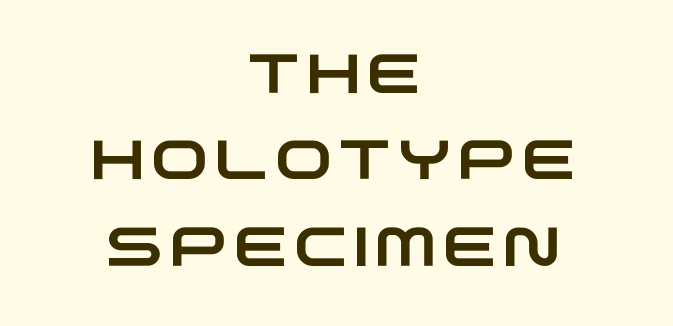
{"serif": "no", "width": "wide", "stroke_contrast": "low", "x_height": "large", "monospaced": "no", "underline": "no", "align": "center", "line_spacing": "normal", "line_spacing_ratio": 1.57, "glyph_px": 55}
